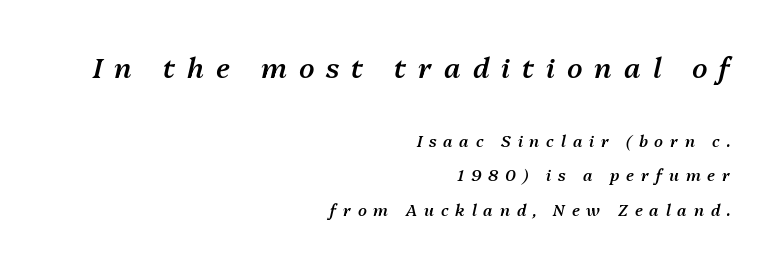
The type is letterspaced generously, with wide tracking. A typesetter would call this leading open, well beyond the default. Only glyphs here, with clear space below each row. Line endings align vertically; line beginnings do not. As a designer I'd log this as weight 600, semibold.
